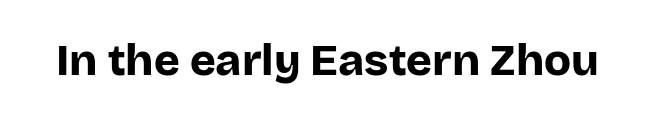
{"serif": "no", "italic": "no", "bold": "yes", "weight": "bold", "width": "normal", "stroke_contrast": "low", "x_height": "large", "monospaced": "no", "underline": "no", "letter_spacing": "normal", "letter_spacing_em": 0.0, "glyph_px": 44}
